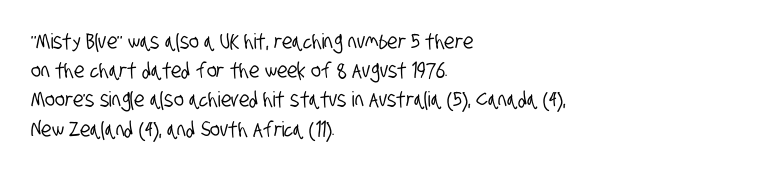
The image shows 21 px text type; set left-aligned, normal line spacing (1.39x), normal letter spacing, not underlined.
